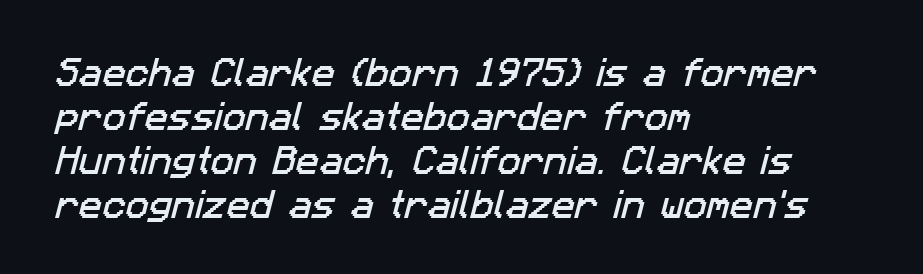
Q: Is the typeface a serif or a sans-serif typeface? A: Sans-serif.
Q: Is the text underlined? A: No.
Q: How is the paragraph aligned? A: Left-aligned.
Q: Is the spacing between letters normal or unusually wide? A: Normal.
Q: Is the spacing between lines tight, normal or loose? A: Normal.
Q: Width (condensed, normal, or wide)? A: Normal.
Q: Stroke contrast? A: Low.
Q: x-height? A: Medium.
Q: Monospaced? A: No.
